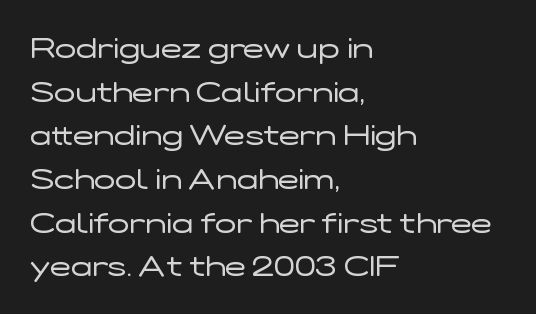
You could not count columns in this text — the font is proportionally spaced. Serif or sans? Sans — the stroke terminals are bare. Observe the ordinary spacing: letters are neighbours, not strangers. The passage shown stacks its lines at a standard gap. The string is rendered with underlining switched off. The passage is arranged the way most books set body copy — flush left.
